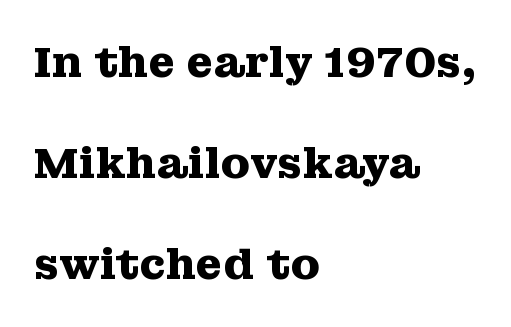
{"serif": "yes", "italic": "no", "bold": "yes", "weight": "heavy", "width": "wide", "stroke_contrast": "medium", "x_height": "medium", "monospaced": "no", "underline": "no", "align": "left", "line_spacing": "loose", "line_spacing_ratio": 2.35, "letter_spacing": "normal", "letter_spacing_em": 0.0, "glyph_px": 43}
